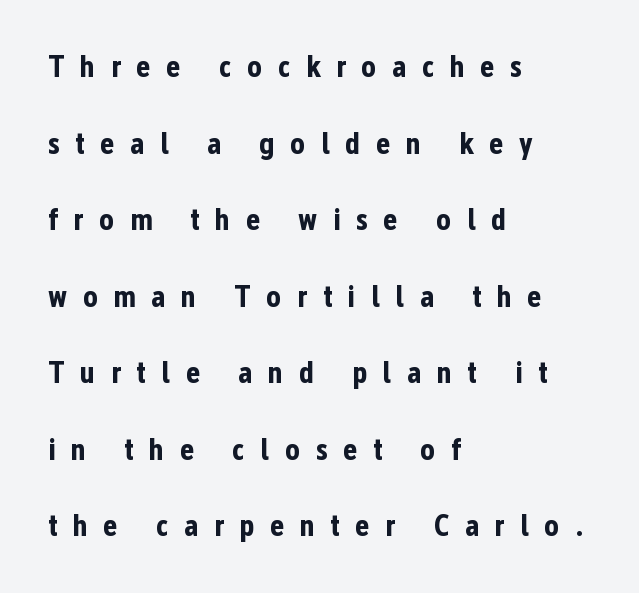
The image shows 31 px bold, condensed sans-serif type, upright; set left-aligned, loose line spacing (2.47x), unusually wide letter spacing (+0.5 em), not underlined; low stroke contrast and a medium x-height.
